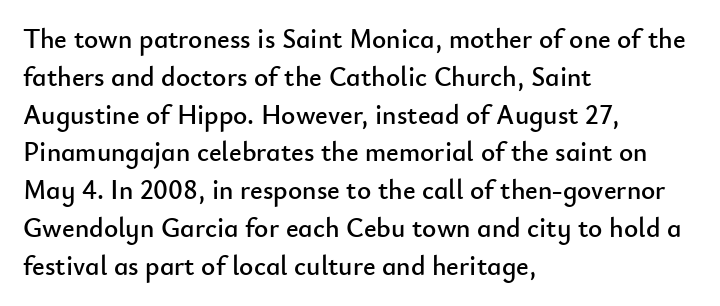
The ragged edge is on the right, which tells us the setting is flush left. Underline: absent. Does the leading feel generous? No, just average. The type is set solid horizontally, with unmodified tracking.
